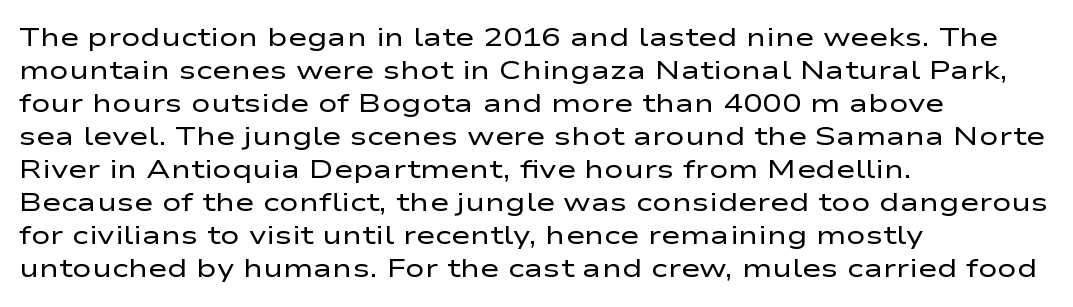
{"italic": "no", "bold": "no", "underline": "no", "align": "left", "line_spacing": "normal", "line_spacing_ratio": 1.27, "letter_spacing": "normal", "letter_spacing_em": 0.0, "glyph_px": 26}
